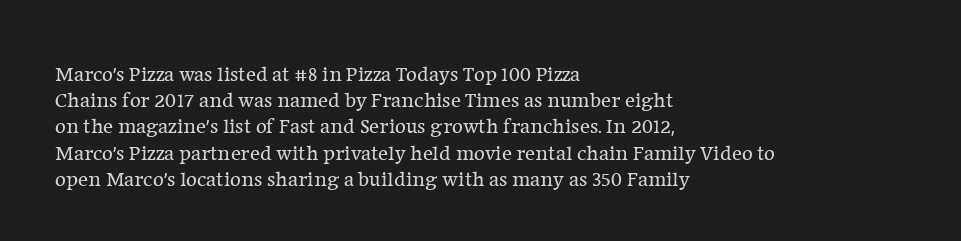
The image shows 21 px text type, upright; set left-aligned, normal line spacing (1.25x), normal letter spacing, not underlined.
